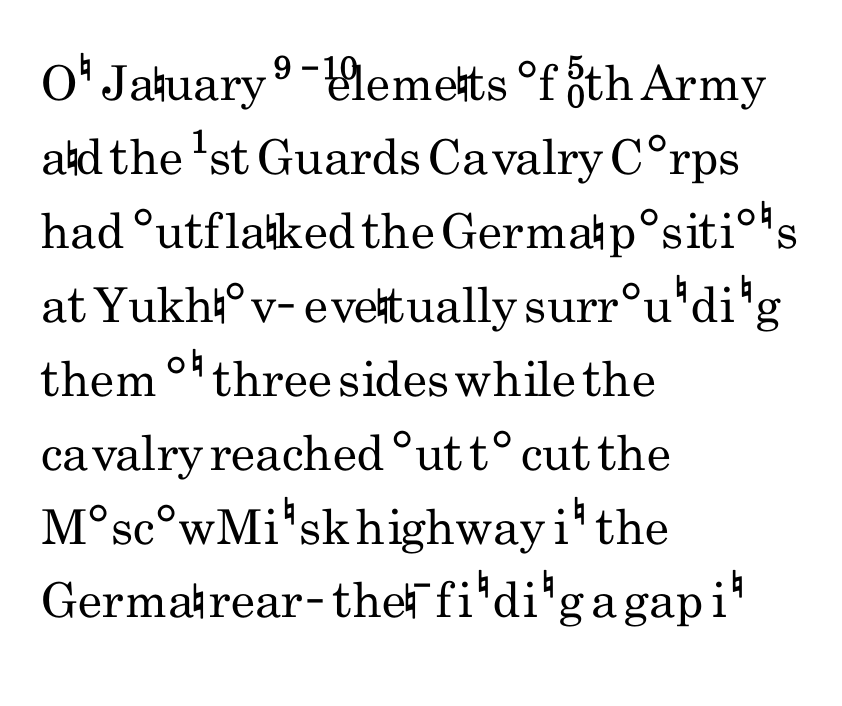
The image shows 48 px regular-weight, condensed sans-serif type, upright; set left-aligned, normal line spacing (1.54x), normal letter spacing, not underlined; low stroke contrast and a small x-height.
